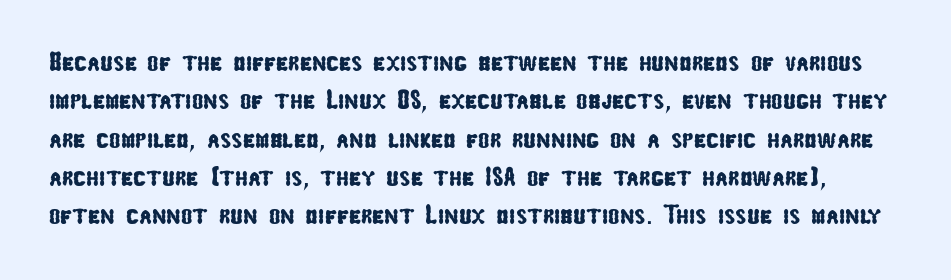
Between one letter and the next there's only the usual sliver of space. Descenders hang freely into open space. Leading: standard.
